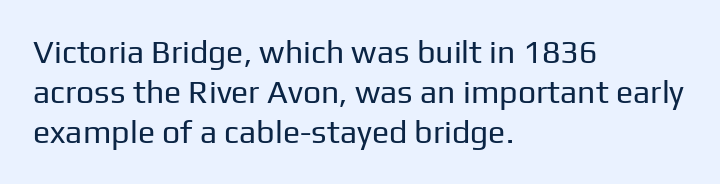
You could call the tracking neutral — neither tight nor loose. A sans-serif font was chosen for this passage. On a weight scale, this lands at 450 or below. Leading matches the norm, producing a regular column. Vertical strokes here are truly vertical. This sample has the flowing, uneven cadence of proportional lettering.
